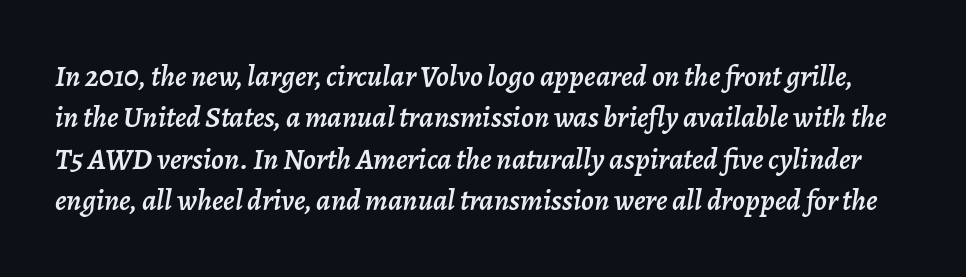
Q: Is the text italic (slanted)? A: Yes, it leans right by about 7 degrees.
Q: Is the text underlined? A: No.
Q: Is the spacing between letters normal or unusually wide? A: Normal.
Q: Is the spacing between lines tight, normal or loose? A: Normal.
Q: Width (condensed, normal, or wide)? A: Normal.
Q: Stroke contrast? A: Low.
Q: x-height? A: Medium.
Q: Monospaced? A: No.
